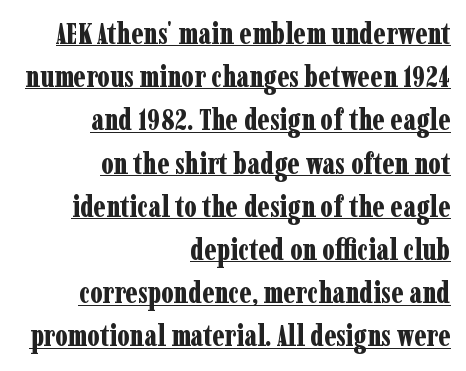
Q: Is the text bold? A: Yes.
Q: Is the text italic (slanted)? A: No, it is upright.
Q: Is the typeface a serif or a sans-serif typeface? A: Serif.
Q: Is the text underlined? A: Yes.
Q: How is the paragraph aligned? A: Right-aligned.
Q: Is the spacing between letters normal or unusually wide? A: Normal.
Q: Is the spacing between lines tight, normal or loose? A: Normal.
Q: Width (condensed, normal, or wide)? A: Condensed.
Q: Stroke contrast? A: Low.
Q: x-height? A: Medium.
Q: Monospaced? A: No.
